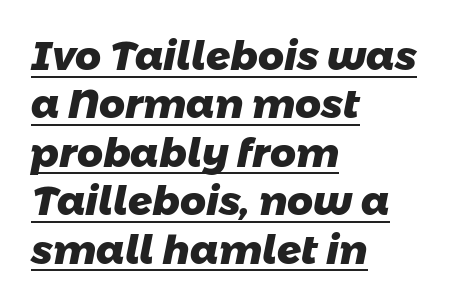
{"serif": "no", "bold": "yes", "weight": "heavy", "width": "normal", "stroke_contrast": "low", "x_height": "medium", "monospaced": "no", "underline": "yes", "align": "left", "line_spacing_ratio": 1.21, "letter_spacing": "normal", "letter_spacing_em": 0.0, "glyph_px": 40}
